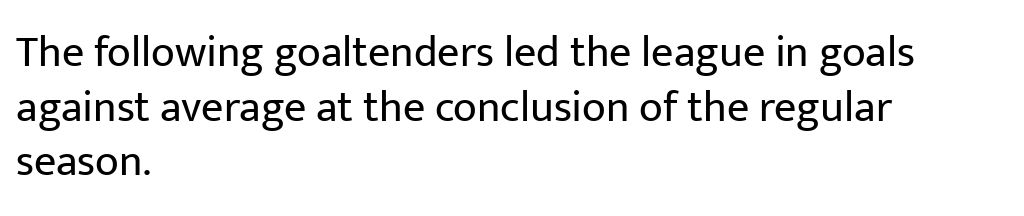
The image shows 44 px regular-weight sans-serif type, upright; set left-aligned, line spacing 1.24x, normal letter spacing, not underlined; low stroke contrast and a medium x-height.
